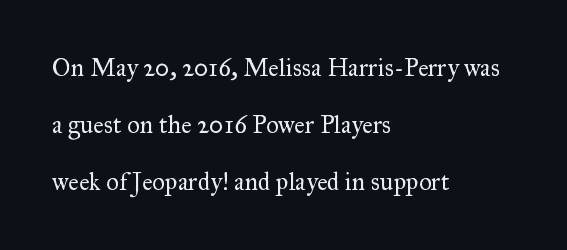
The text block is weighted toward the left margin, trailing off unevenly rightward. This rendering leaves character spacing at its baseline value. Vertical spacing — loose. Italic: no, the glyphs are upright roman. Letters rest on an invisible, unmarked baseline. Is the stroke heavy? The answer is a plain regular-or-lighter.
